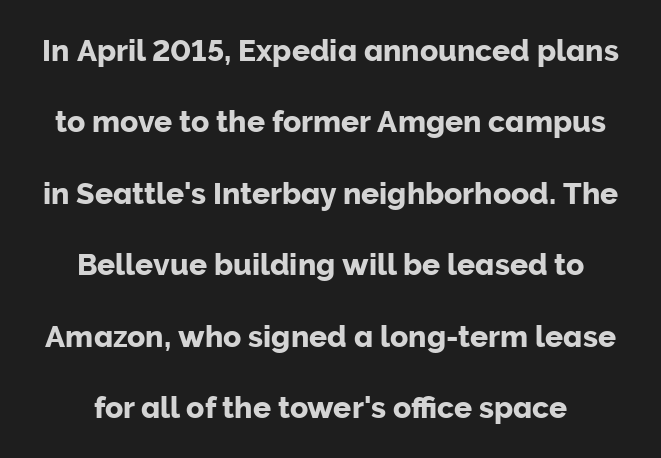
The image shows 30 px sans-serif type, upright; set loose line spacing (2.38x), normal letter spacing, not underlined; low stroke contrast and a medium x-height.
